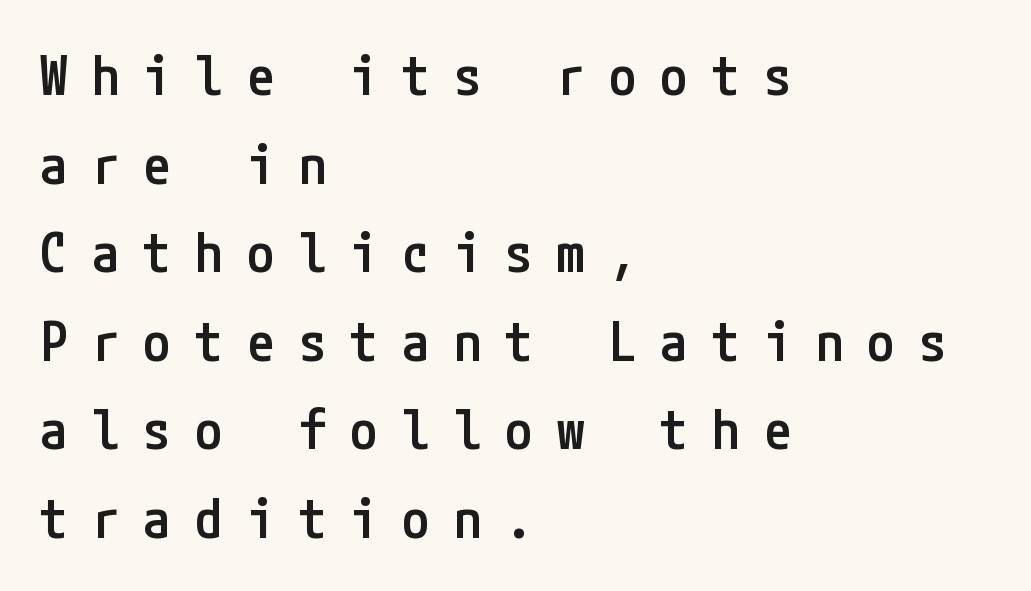
Normally led — the rows are evenly, conventionally spaced. Each word looks stretched out because of the extra space between its letters. No word sits above an underline. This is the in-between weight designers call semibold or demi.
